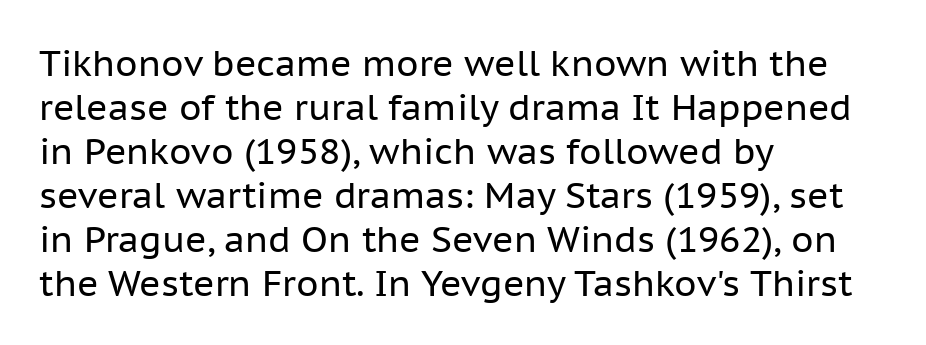
Q: Is the text bold? A: No.
Q: Is the text italic (slanted)? A: No, it is upright.
Q: Is the typeface a serif or a sans-serif typeface? A: Sans-serif.
Q: Is the text underlined? A: No.
Q: How is the paragraph aligned? A: Left-aligned.
Q: Is the spacing between letters normal or unusually wide? A: Normal.
Q: Width (condensed, normal, or wide)? A: Normal.
Q: Stroke contrast? A: Low.
Q: x-height? A: Medium.
Q: Monospaced? A: No.
